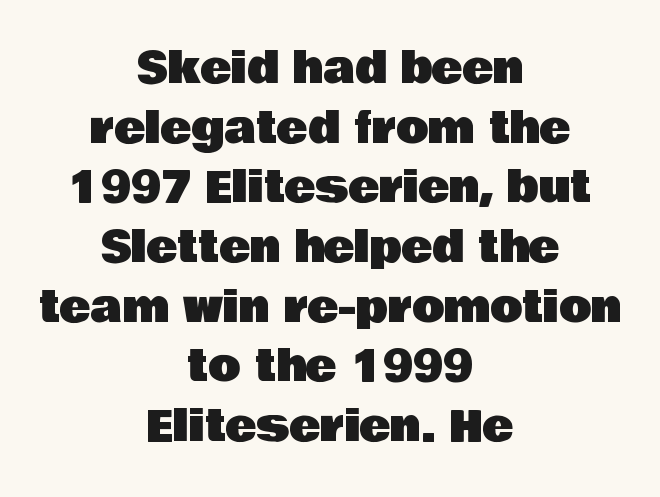
Q: Is the text italic (slanted)? A: No, it is upright.
Q: Is the typeface a serif or a sans-serif typeface? A: Sans-serif.
Q: Is the text underlined? A: No.
Q: How is the paragraph aligned? A: Centered.
Q: Is the spacing between letters normal or unusually wide? A: Normal.
Q: Is the spacing between lines tight, normal or loose? A: Normal.
Q: Width (condensed, normal, or wide)? A: Normal.
Q: Stroke contrast? A: Low.
Q: x-height? A: Large.
Q: Monospaced? A: No.
